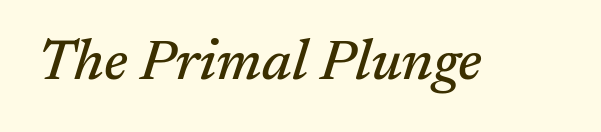
{"serif": "yes", "italic": "yes", "lean": "right", "slant_degrees": 17, "width": "normal", "stroke_contrast": "medium", "x_height": "medium", "monospaced": "no", "underline": "no", "letter_spacing": "normal", "letter_spacing_em": 0.0, "glyph_px": 57}
